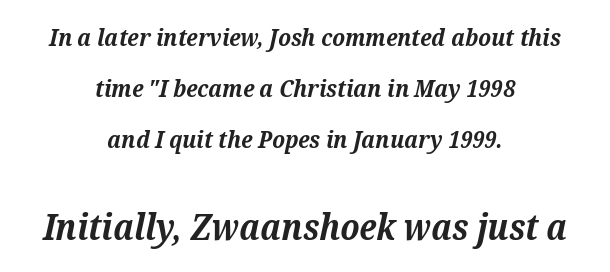
Baseline-to-baseline distance is far greater than the letter height. A serif font was chosen for this passage. The string is rendered with underlining switched off. Typeset on center — no edge is straight.
